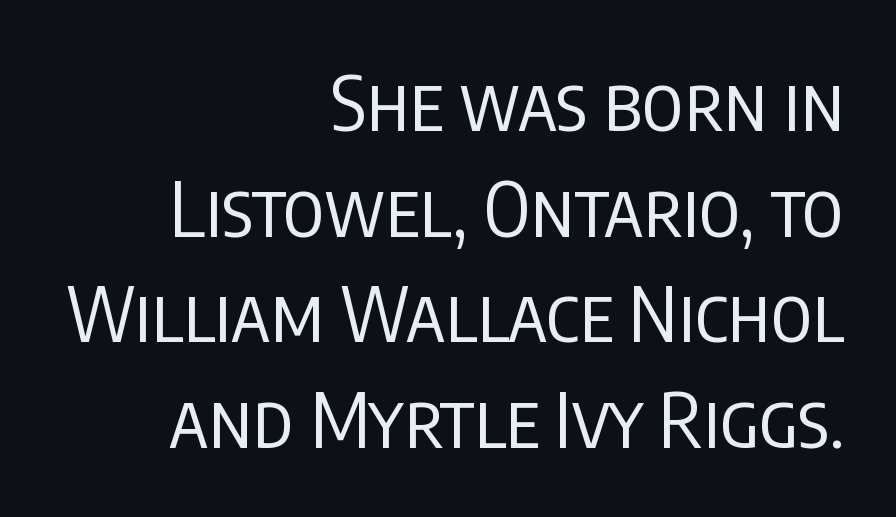
The specimen reads as upright at a glance. A student would call this right alignment; a typographer would say flush right, rag left. Words appear dense and cohesive because spacing is normal. The characters display no serif detailing; their extremities are plain. The typesetting does not lean heavy: it is not bold.
